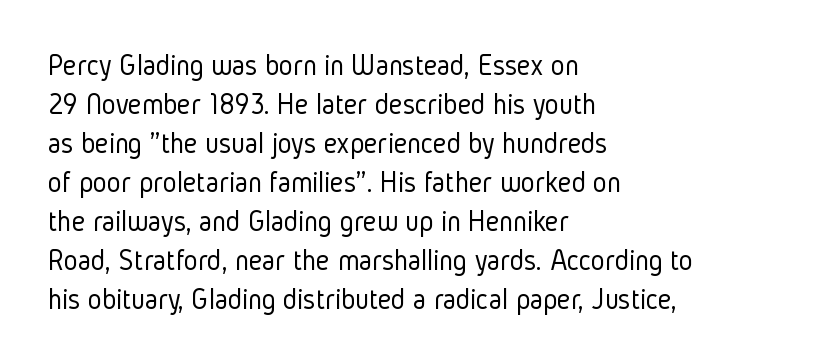
The image shows 30 px light, condensed sans-serif type, upright; set left-aligned, normal line spacing (1.3x), normal letter spacing, not underlined; low stroke contrast and a medium x-height.
